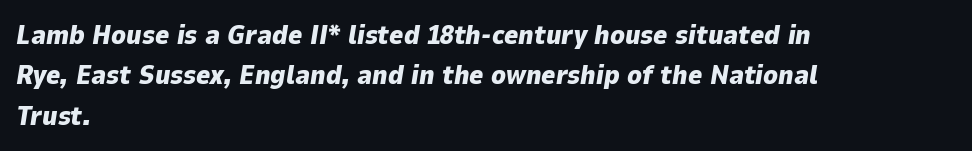
The space between consecutive lines is moderate. The letters sit at their default tracking, neither squeezed nor spread. In terms of posture, this sample is oblique. A classic flush-left, rag-right setting is used for this passage. Bold? Absolutely — the strokes are thick and heavy.
